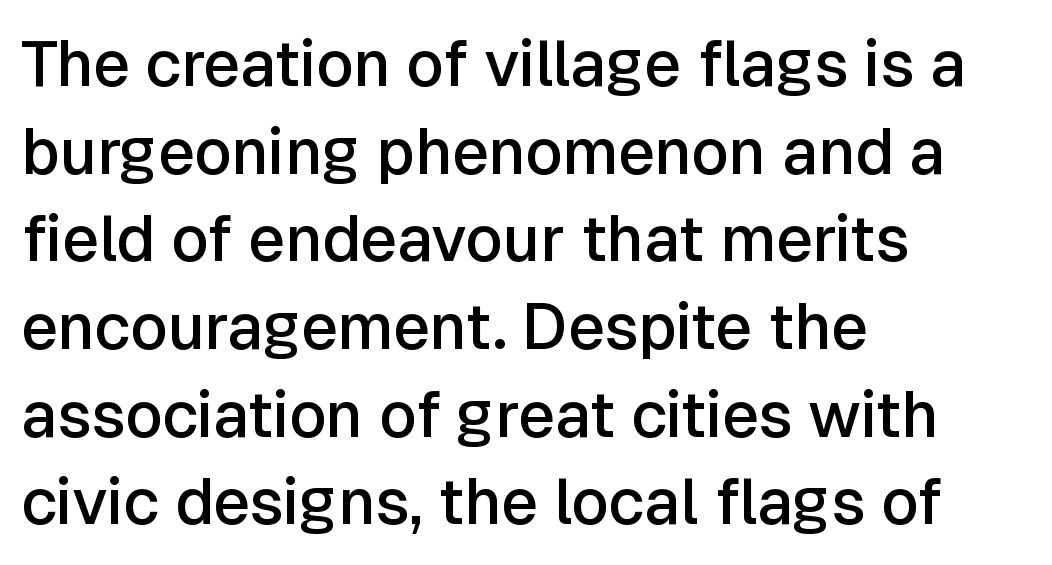
The image shows 64 px semibold sans-serif type, upright; set left-aligned, normal line spacing (1.37x), normal letter spacing, not underlined; low stroke contrast and a medium x-height.
